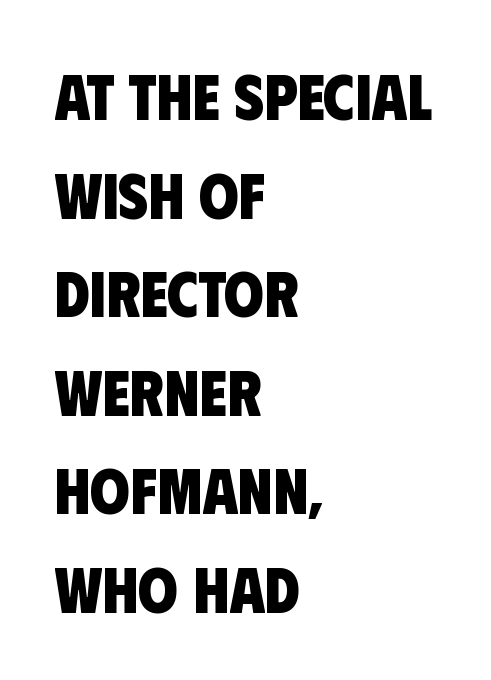
{"serif": "no", "bold": "yes", "weight": "heavy", "width": "condensed", "stroke_contrast": "low", "x_height": "large", "monospaced": "no", "underline": "no", "align": "left", "line_spacing": "normal", "line_spacing_ratio": 1.54, "letter_spacing": "normal", "letter_spacing_em": 0.0, "glyph_px": 64}
